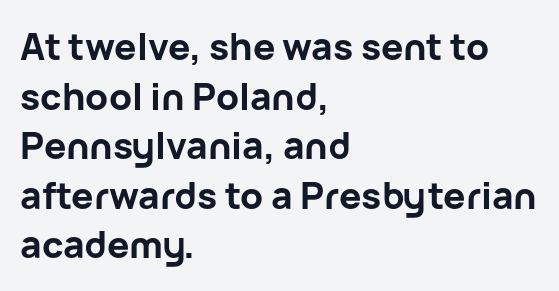
The image shows 37 px bold sans-serif type, upright; set left-aligned, normal line spacing (1.34x), normal letter spacing, not underlined; low stroke contrast and a medium x-height.
